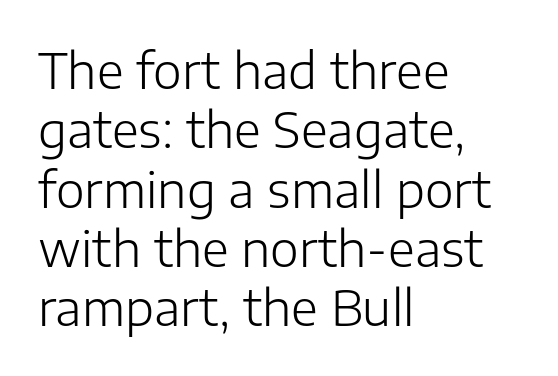
The image shows 49 px light sans-serif type, upright; set left-aligned, line spacing 1.21x, normal letter spacing, not underlined; low stroke contrast and a medium x-height.
